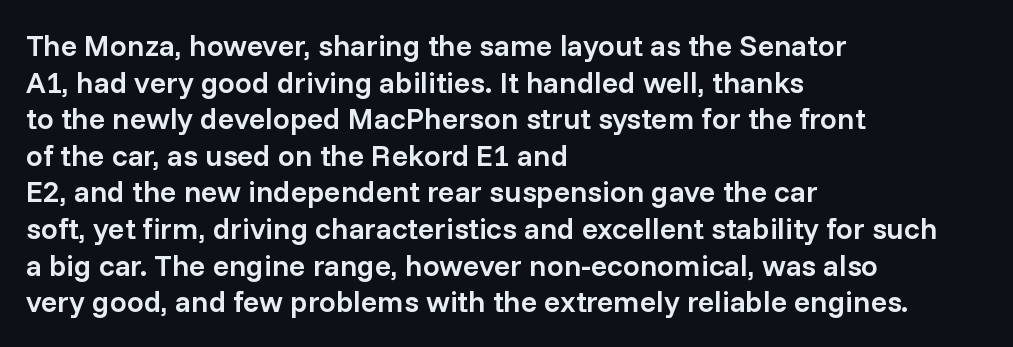
Q: Is the text bold? A: Semi-bold.
Q: Is the text italic (slanted)? A: No, it is upright.
Q: Is the typeface a serif or a sans-serif typeface? A: Sans-serif.
Q: Is the text underlined? A: No.
Q: How is the paragraph aligned? A: Left-aligned.
Q: Is the spacing between letters normal or unusually wide? A: Normal.
Q: Width (condensed, normal, or wide)? A: Normal.
Q: Stroke contrast? A: Low.
Q: x-height? A: Medium.
Q: Monospaced? A: No.
